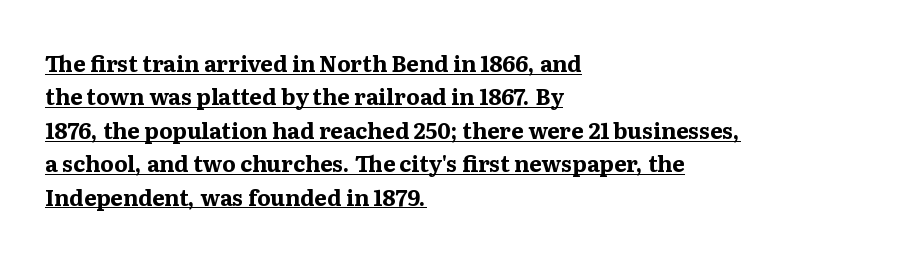
{"italic": "no", "bold": "yes", "underline": "yes", "align": "left", "line_spacing": "normal", "line_spacing_ratio": 1.52, "letter_spacing": "normal", "letter_spacing_em": 0.0, "glyph_px": 22}
